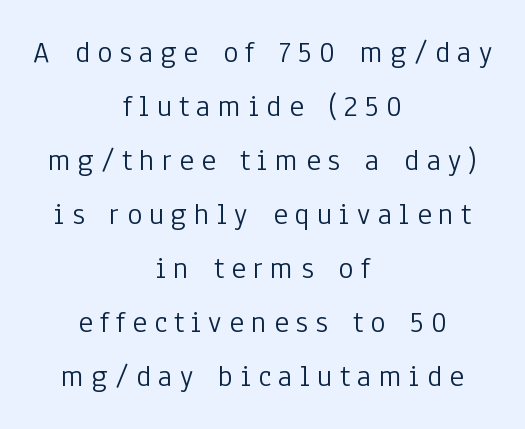
The image shows 31 px light, condensed sans-serif type, upright; set centered, line spacing 1.74x, unusually wide letter spacing (+0.24 em), not underlined; low stroke contrast and a medium x-height.
